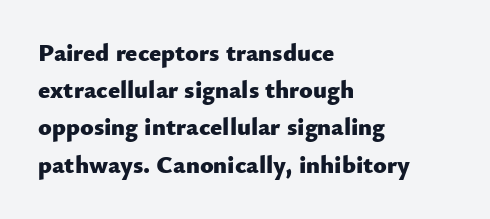
Italic: no, the glyphs are upright roman. Weight: bold. A typesetter would call this zero additional tracking. Does the copy run flush right? No — it runs flush left. In terms of leading, this rendering sits right in the middle. Quick note: underline off.
